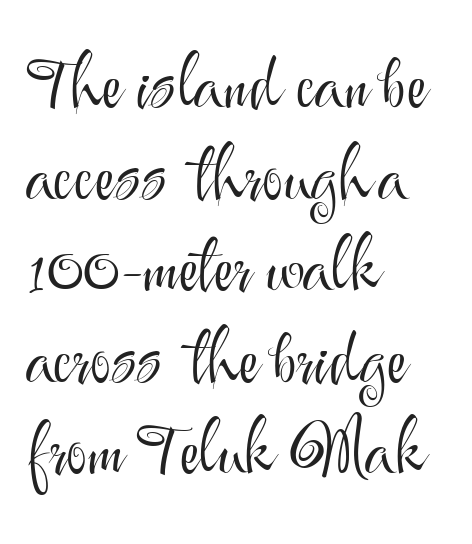
Q: Is the text bold? A: No.
Q: Is the typeface a serif or a sans-serif typeface? A: Sans-serif.
Q: Is the text underlined? A: No.
Q: How is the paragraph aligned? A: Left-aligned.
Q: Is the spacing between letters normal or unusually wide? A: Normal.
Q: Is the spacing between lines tight, normal or loose? A: Normal.
Q: Width (condensed, normal, or wide)? A: Normal.
Q: Stroke contrast? A: Medium.
Q: x-height? A: Small.
Q: Monospaced? A: No.
